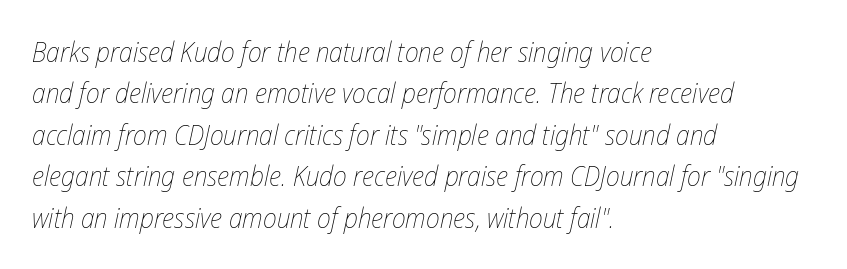
{"italic": "yes", "lean": "right", "slant_degrees": 12, "bold": "no", "weight": "thin", "width": "condensed", "stroke_contrast": "low", "x_height": "medium", "monospaced": "no", "underline": "no", "align": "left", "line_spacing": "normal", "line_spacing_ratio": 1.48, "letter_spacing": "normal", "letter_spacing_em": 0.0, "glyph_px": 28}
